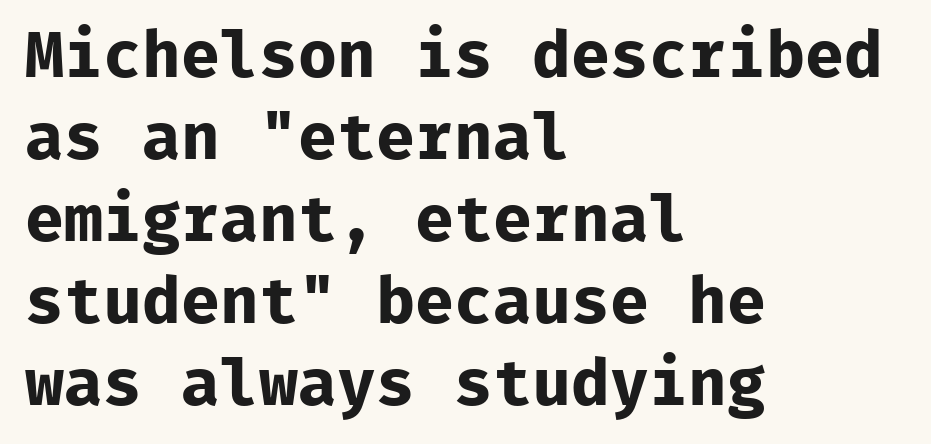
Q: Is the text bold? A: Yes.
Q: Is the text italic (slanted)? A: No, it is upright.
Q: Is the typeface a serif or a sans-serif typeface? A: Sans-serif.
Q: Is the text underlined? A: No.
Q: How is the paragraph aligned? A: Left-aligned.
Q: Is the spacing between letters normal or unusually wide? A: Normal.
Q: Is the spacing between lines tight, normal or loose? A: Normal.
Q: Width (condensed, normal, or wide)? A: Normal.
Q: Stroke contrast? A: Low.
Q: x-height? A: Medium.
Q: Monospaced? A: Yes.
